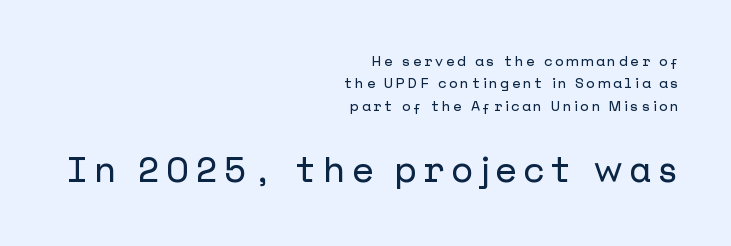
The image shows 35 px sans-serif type, upright; set right-aligned, normal line spacing (1.6x), not underlined; the second (bottom) block is 2.5x larger; low stroke contrast and a medium x-height.
